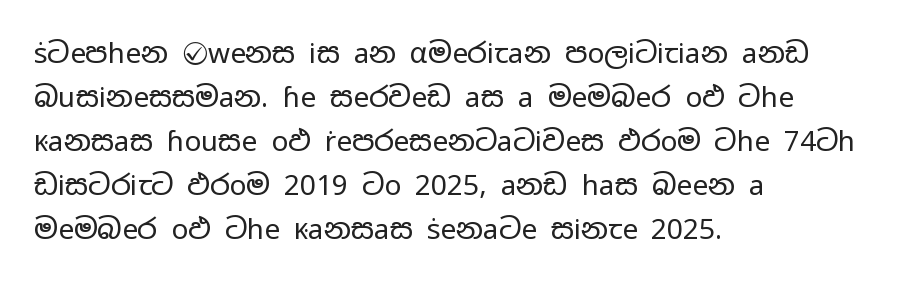
Has an underline been added? It has not. Grotesque or geometric, the face here clearly has no serifs. Looks like regular typesetting: each glyph gets only the width it needs. Line spacing here is normal. This rendering leaves character spacing at its baseline value. Stem width sits at or under what a default text font uses.
